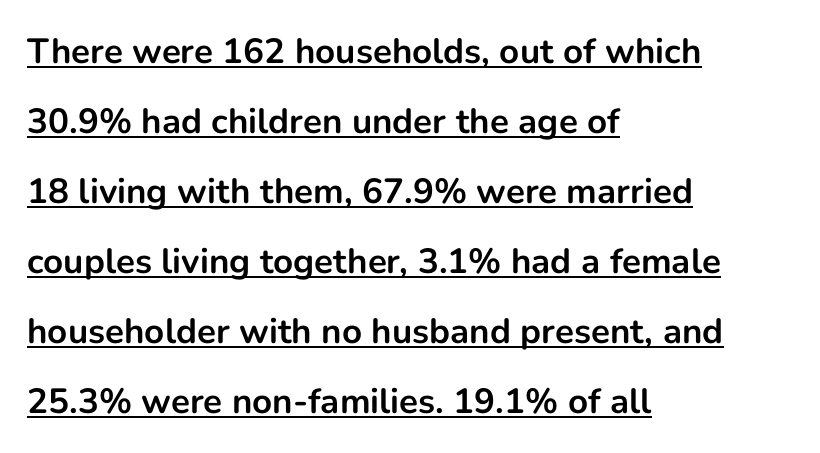
This sample has the flowing, uneven cadence of proportional lettering. Tall strokes in this sample are plumb rather than angled. You can see a thin bar hugging the bottom of the glyphs. The passage is arranged the way most books set body copy — flush left.
